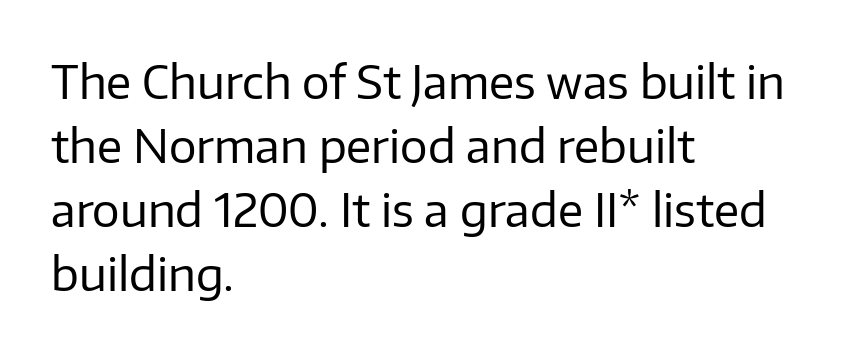
These lines are set flush left with a ragged right edge. No extra tracking has been applied to these lines. Does the type have serifs? No, each stem ends abruptly. Summary of weight: not heavy and not bold.
